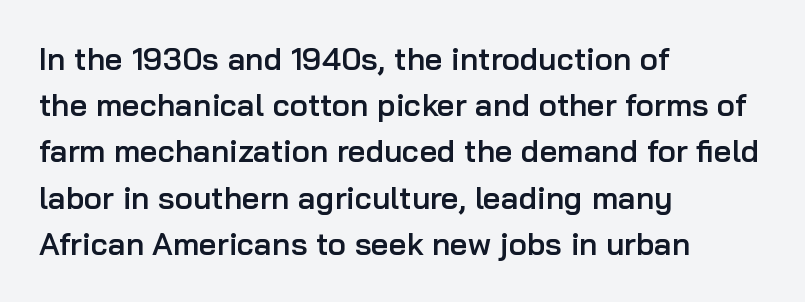
The image shows 31 px semibold sans-serif type, upright; set left-aligned, normal line spacing (1.49x), normal letter spacing, not underlined; low stroke contrast and a medium x-height.
